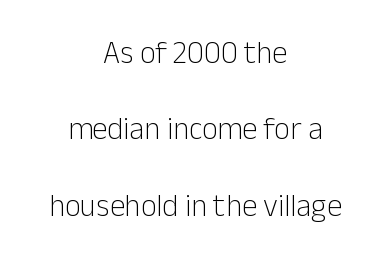
You could fit nearly another row in the gap between these rows. Rendered with straight, roman letterforms. The passage is arranged like a title page — every line centered. The foot of each line stays bare and open.
